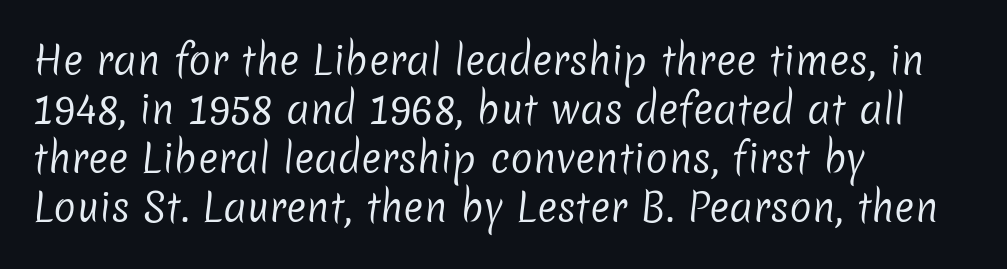
Proportional: the letters do not fall into vertical columns. Clear beneath every line of the passage. One-word summary of the alignment: left. Classification — sans serif. The weight would be labelled regular, book, light, or lighter still.
